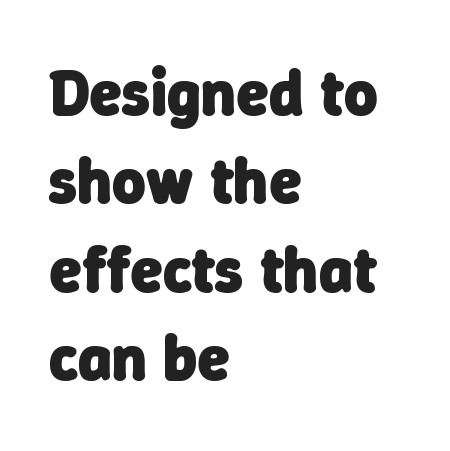
Q: Is the text bold? A: Yes.
Q: Is the typeface a serif or a sans-serif typeface? A: Sans-serif.
Q: Is the text underlined? A: No.
Q: How is the paragraph aligned? A: Left-aligned.
Q: Is the spacing between letters normal or unusually wide? A: Normal.
Q: Is the spacing between lines tight, normal or loose? A: Normal.
Q: Width (condensed, normal, or wide)? A: Normal.
Q: Stroke contrast? A: Low.
Q: x-height? A: Medium.
Q: Monospaced? A: No.
